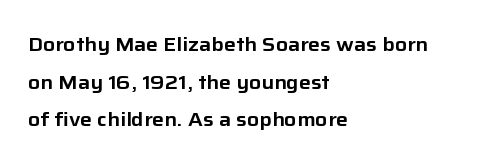
The image shows 20 px text type, upright; set left-aligned, line spacing 1.88x, normal letter spacing, not underlined.
